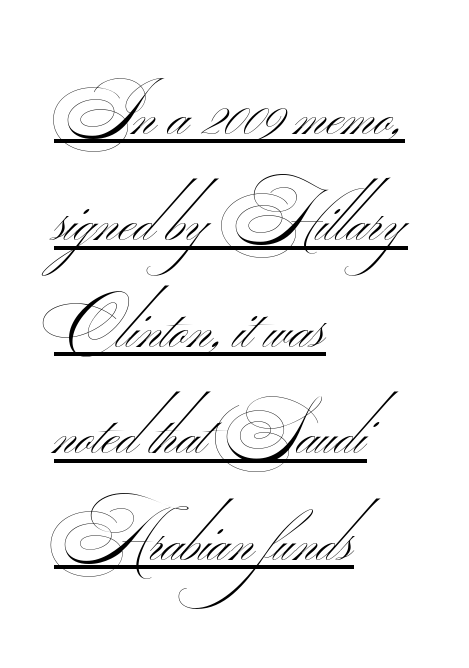
The image shows 70 px thin, wide sans-serif type; set left-aligned, normal line spacing (1.52x), normal letter spacing, underlined; medium stroke contrast.
